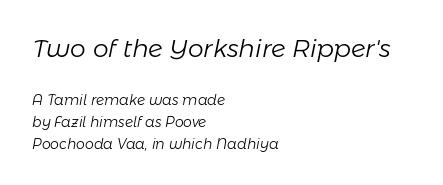
The image shows 25 px text type, italic (leaning right); set left-aligned, normal line spacing (1.56x), normal letter spacing, not underlined; the first (top) block is 1.79x larger.
